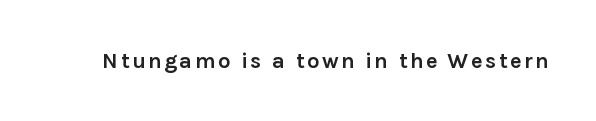
Q: Is the text bold? A: Yes.
Q: Is the text italic (slanted)? A: No, it is upright.
Q: Is the text underlined? A: No.
